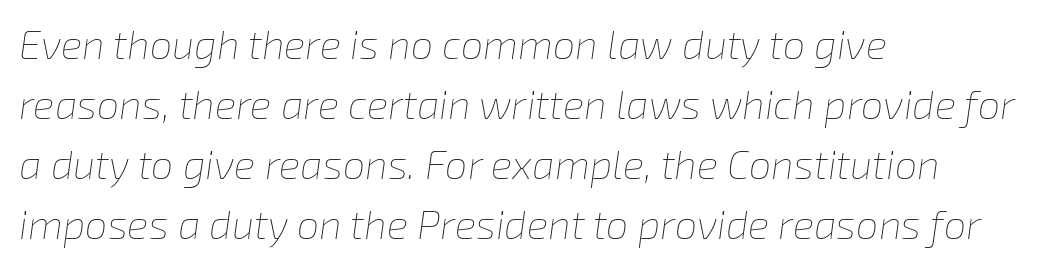
Letter spacing: default. Successive baselines arrive at the customary interval. These lines stack with their left ends in a neat column. The passage shown is not bold in any degree. The gap between lines stays unmarked.
